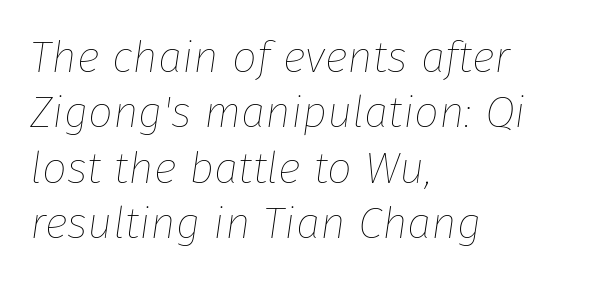
Unmarked baselines from the first word to the last. Horizontal bands of white between lines are of average thickness. If you drew a line through each stem, it would be angled. Between one letter and the next there's only the usual sliver of space. The passage is arranged the way most books set body copy — flush left. No chunkiness to these letters — they're not bold.
